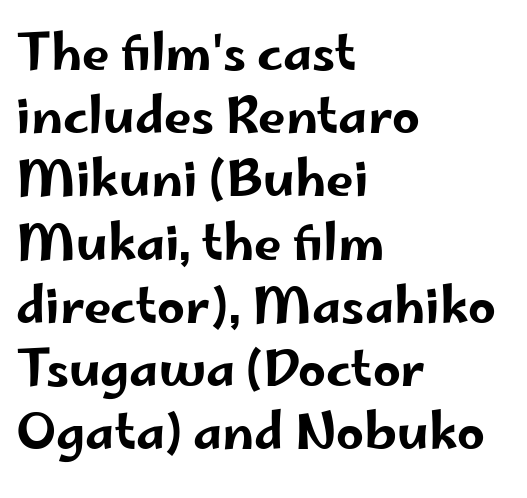
{"serif": "no", "italic": "no", "width": "wide", "stroke_contrast": "low", "x_height": "small", "monospaced": "no", "underline": "no", "align": "left", "line_spacing": "normal", "line_spacing_ratio": 1.29, "letter_spacing": "normal", "letter_spacing_em": 0.0, "glyph_px": 49}
